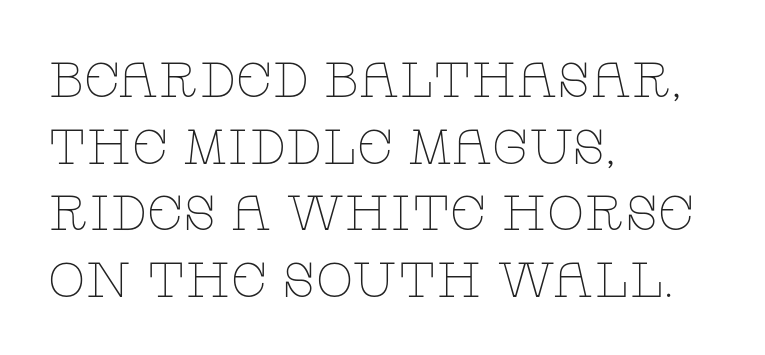
{"serif": "yes", "italic": "no", "bold": "no", "weight": "thin", "width": "wide", "stroke_contrast": "low", "x_height": "large", "monospaced": "no", "underline": "no", "align": "left", "line_spacing": "normal", "line_spacing_ratio": 1.36, "letter_spacing": "normal", "letter_spacing_em": 0.0, "glyph_px": 49}
